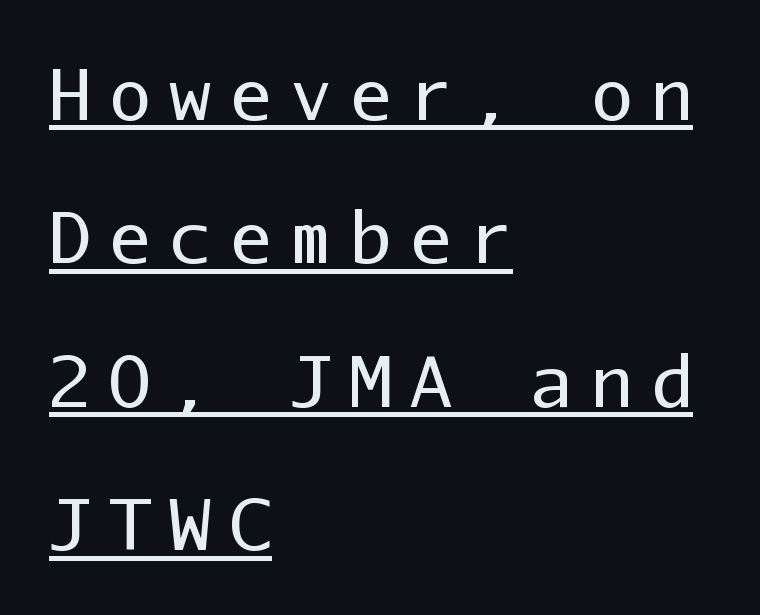
{"serif": "no", "italic": "no", "bold": "no", "weight": "regular", "width": "normal", "stroke_contrast": "low", "x_height": "medium", "monospaced": "yes", "underline": "yes", "align": "left", "line_spacing": "loose", "line_spacing_ratio": 2.05, "letter_spacing": "wide", "letter_spacing_em": 0.26, "glyph_px": 70}
